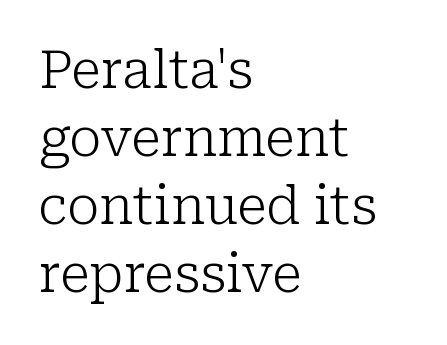
Q: Is the text bold? A: No.
Q: Is the text italic (slanted)? A: No, it is upright.
Q: Is the typeface a serif or a sans-serif typeface? A: Serif.
Q: Is the text underlined? A: No.
Q: How is the paragraph aligned? A: Left-aligned.
Q: Is the spacing between letters normal or unusually wide? A: Normal.
Q: Is the spacing between lines tight, normal or loose? A: Normal.
Q: Width (condensed, normal, or wide)? A: Normal.
Q: Stroke contrast? A: Low.
Q: x-height? A: Medium.
Q: Monospaced? A: No.
